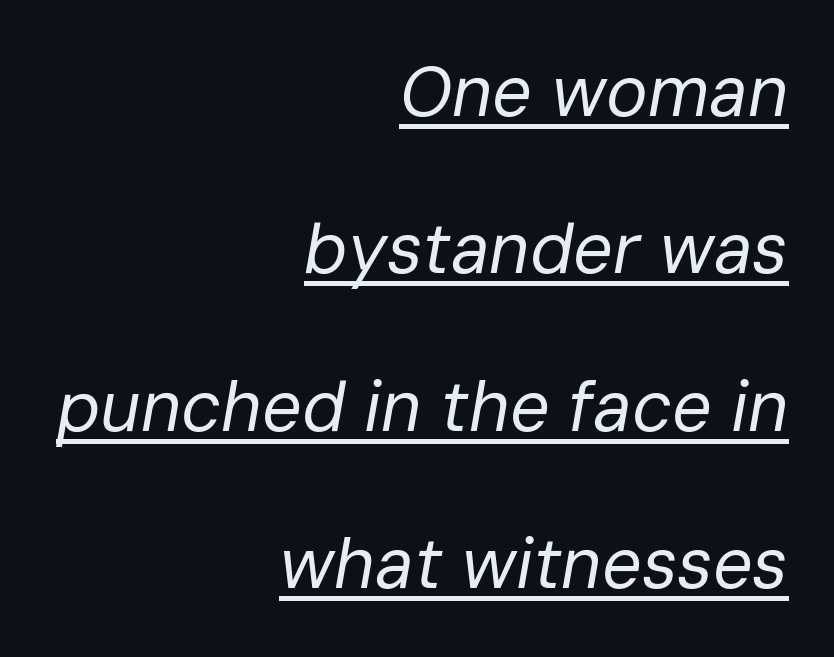
{"italic": "yes", "lean": "right", "slant_degrees": 10, "bold": "no", "weight": "regular", "width": "normal", "stroke_contrast": "low", "x_height": "medium", "monospaced": "no", "underline": "yes", "align": "right", "line_spacing": "loose", "line_spacing_ratio": 2.25, "letter_spacing": "normal", "letter_spacing_em": 0.0, "glyph_px": 70}
